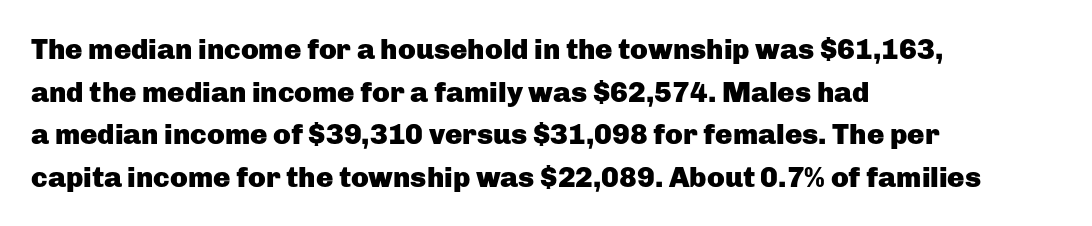
Q: Is the text bold? A: Yes.
Q: Is the text italic (slanted)? A: No, it is upright.
Q: Is the typeface a serif or a sans-serif typeface? A: Sans-serif.
Q: Is the text underlined? A: No.
Q: How is the paragraph aligned? A: Left-aligned.
Q: Is the spacing between letters normal or unusually wide? A: Normal.
Q: Is the spacing between lines tight, normal or loose? A: Normal.
Q: Width (condensed, normal, or wide)? A: Normal.
Q: Stroke contrast? A: Low.
Q: x-height? A: Medium.
Q: Monospaced? A: No.
